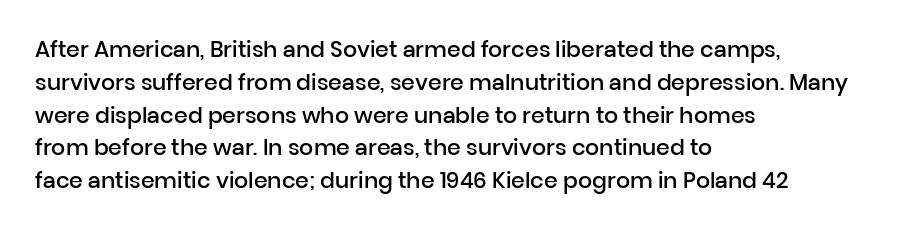
Q: Is the text bold? A: Semi-bold.
Q: Is the text italic (slanted)? A: No, it is upright.
Q: Is the text underlined? A: No.
Q: How is the paragraph aligned? A: Left-aligned.
Q: Is the spacing between letters normal or unusually wide? A: Normal.
Q: Is the spacing between lines tight, normal or loose? A: Normal.
